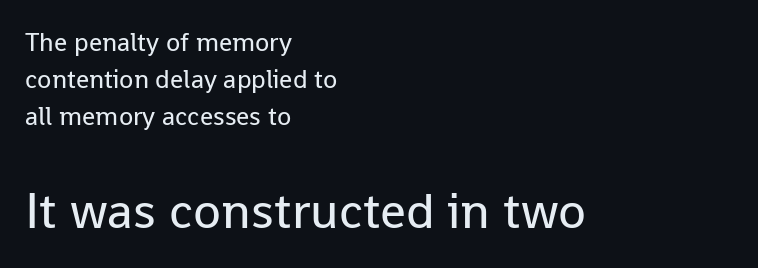
{"serif": "no", "italic": "no", "bold": "no", "weight": "regular", "width": "normal", "stroke_contrast": "low", "x_height": "medium", "monospaced": "no", "underline": "no", "align": "left", "line_spacing": "normal", "line_spacing_ratio": 1.42, "letter_spacing": "normal", "letter_spacing_em": 0.0, "larger_block": "second", "size_ratio": 1.96, "glyph_px": 51}
